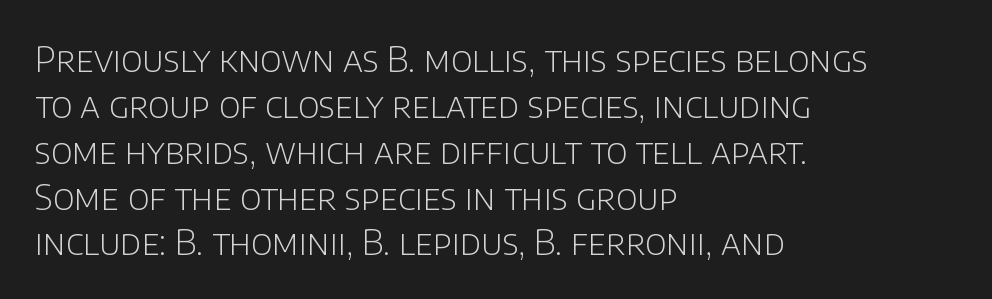
{"serif": "no", "italic": "no", "bold": "no", "weight": "light", "width": "normal", "stroke_contrast": "low", "x_height": "large", "monospaced": "no", "underline": "no", "align": "left", "line_spacing": "normal", "line_spacing_ratio": 1.31, "letter_spacing": "normal", "letter_spacing_em": 0.0, "glyph_px": 35}
